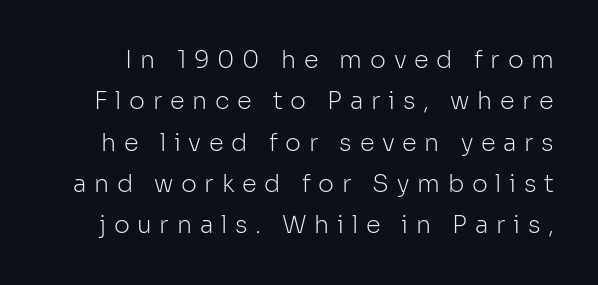
Clear beneath every line of the passage. The lettering holds an erect, upright posture throughout. The characters are drawn with everyday or finer stroke widths. The face used here is rendered with a markedly widened letterfit.
